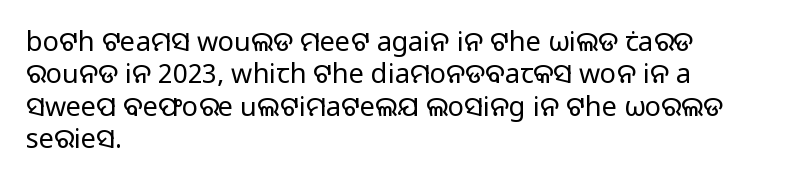
Q: Is the text bold? A: No.
Q: Is the text italic (slanted)? A: No, it is upright.
Q: Is the text underlined? A: No.
Q: How is the paragraph aligned? A: Left-aligned.
Q: Is the spacing between letters normal or unusually wide? A: Normal.
